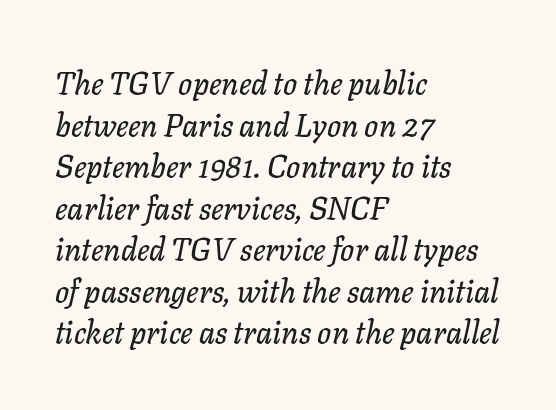
Q: Is the text italic (slanted)? A: Yes, it leans right by about 11 degrees.
Q: Is the text underlined? A: No.
Q: How is the paragraph aligned? A: Left-aligned.
Q: Is the spacing between letters normal or unusually wide? A: Normal.
Q: Is the spacing between lines tight, normal or loose? A: Normal.
Q: Width (condensed, normal, or wide)? A: Normal.
Q: Stroke contrast? A: Low.
Q: x-height? A: Medium.
Q: Monospaced? A: No.
